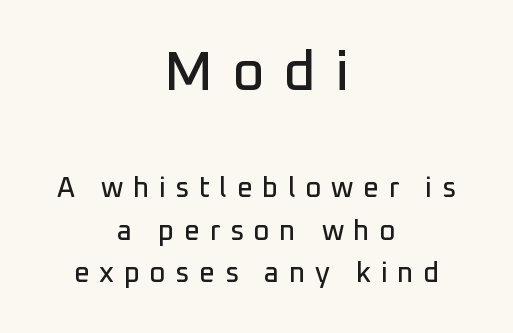
{"serif": "no", "italic": "no", "width": "normal", "stroke_contrast": "low", "x_height": "medium", "monospaced": "no", "underline": "no", "align": "center", "line_spacing": "normal", "line_spacing_ratio": 1.51, "letter_spacing": "wide", "letter_spacing_em": 0.34, "larger_block": "first", "size_ratio": 2.0, "glyph_px": 56}
